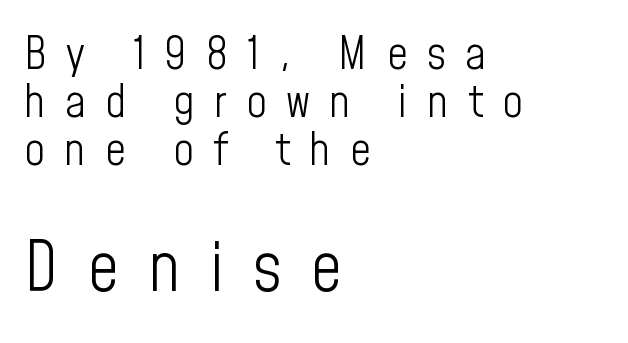
These lines stack with their left ends in a neat column. You can tell from the bare stems that sans-serif type was used. The line-height multiplier appears low, near solid setting. The words here are not underlined. You get the small type first, then a jump to larger type.
